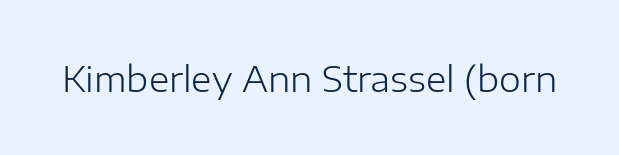
Q: Is the text bold? A: No.
Q: Is the text italic (slanted)? A: No, it is upright.
Q: Is the typeface a serif or a sans-serif typeface? A: Sans-serif.
Q: Is the text underlined? A: No.
Q: Is the spacing between letters normal or unusually wide? A: Normal.
Q: Width (condensed, normal, or wide)? A: Normal.
Q: Stroke contrast? A: Low.
Q: x-height? A: Medium.
Q: Monospaced? A: No.
